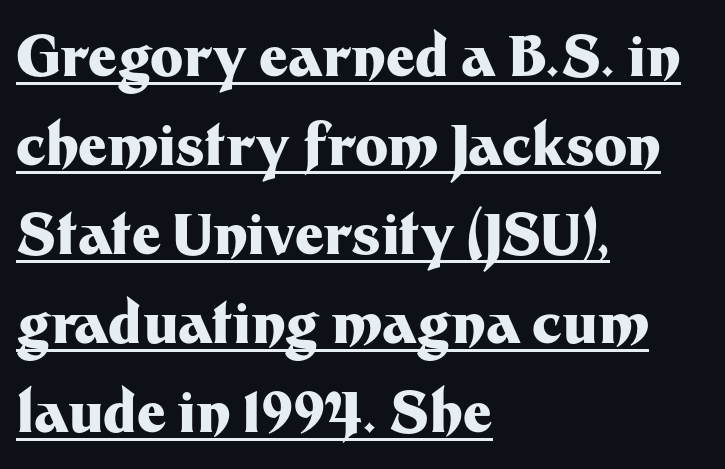
Q: Is the text bold? A: Yes.
Q: Is the text italic (slanted)? A: No, it is upright.
Q: Is the typeface a serif or a sans-serif typeface? A: Sans-serif.
Q: Is the text underlined? A: Yes.
Q: How is the paragraph aligned? A: Left-aligned.
Q: Is the spacing between letters normal or unusually wide? A: Normal.
Q: Is the spacing between lines tight, normal or loose? A: Normal.
Q: Width (condensed, normal, or wide)? A: Normal.
Q: Stroke contrast? A: Medium.
Q: x-height? A: Medium.
Q: Monospaced? A: No.
